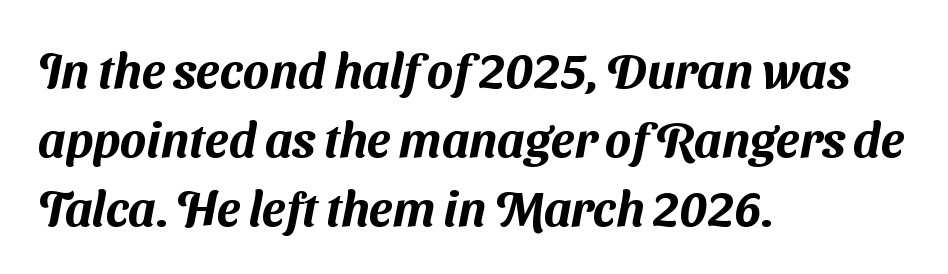
The image shows 49 px sans-serif type; set left-aligned, normal line spacing (1.41x), normal letter spacing, not underlined; medium stroke contrast and a medium x-height.
